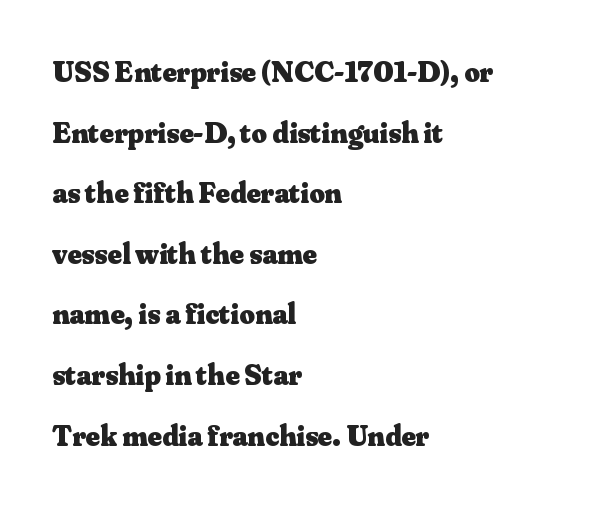
Descenders hang freely into open space. The rendering keeps characters at their native spacing. In terms of letterform style, serifs are clearly present. If you measured baseline to baseline, you'd find a long distance. It's the straight-up-and-down kind of type.
